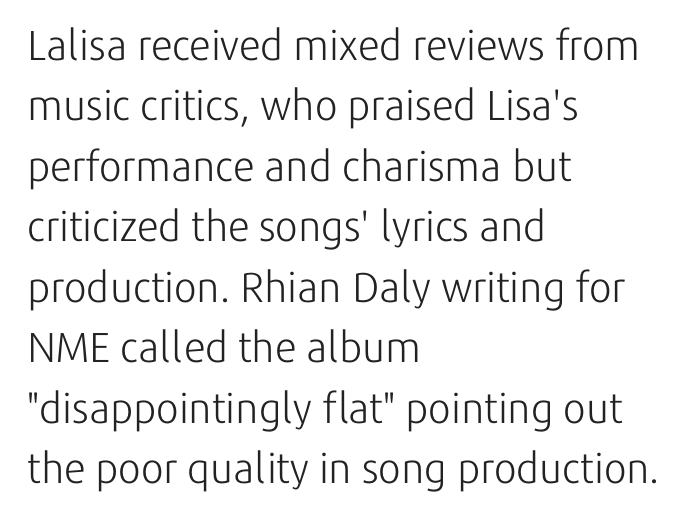
The font's upright variant was chosen for this text. This rendering uses left alignment, leaving the right contour irregular. Vertically, the passage feels balanced, rows spaced as you'd expect. The rendering keeps characters at their native spacing. This is not heavy type; no bold has been used.
